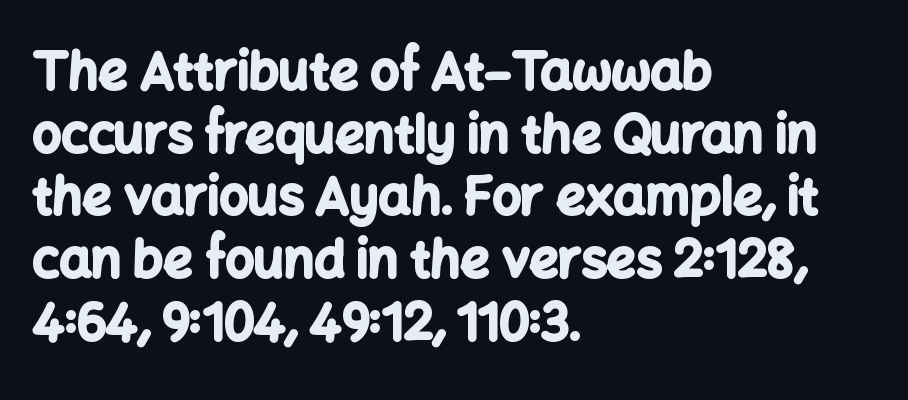
Summary of weight: heavy, a full bold. Check where the strokes stop: nothing finishes them off — pure sans. Letter spacing: default. Each line starts at the same left margin while the right side varies. Nope, not italic — everything's standing straight. These lines are rendered in a variable-pitch font.
